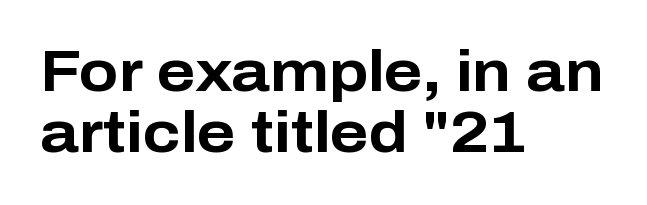
{"serif": "no", "italic": "no", "bold": "yes", "weight": "bold", "width": "normal", "stroke_contrast": "low", "x_height": "medium", "monospaced": "no", "underline": "no", "align": "left", "line_spacing": "tight", "line_spacing_ratio": 1.05, "letter_spacing": "normal", "letter_spacing_em": 0.0, "glyph_px": 58}
